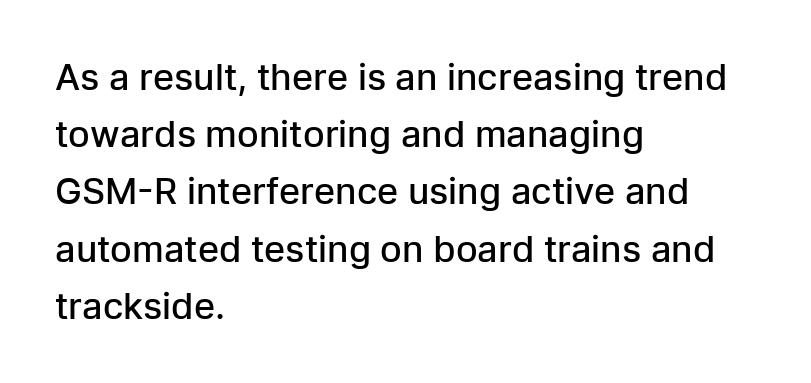
The image shows 36 px semibold sans-serif type, upright; set left-aligned, normal line spacing (1.59x), normal letter spacing, not underlined; low stroke contrast and a medium x-height.
